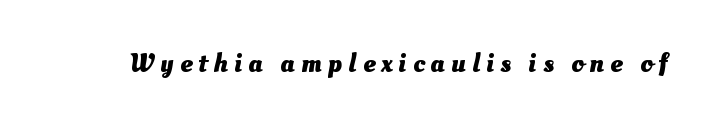
Q: Is the text bold? A: Yes.
Q: Is the text underlined? A: No.
Q: Is the spacing between letters normal or unusually wide? A: Unusually wide.
